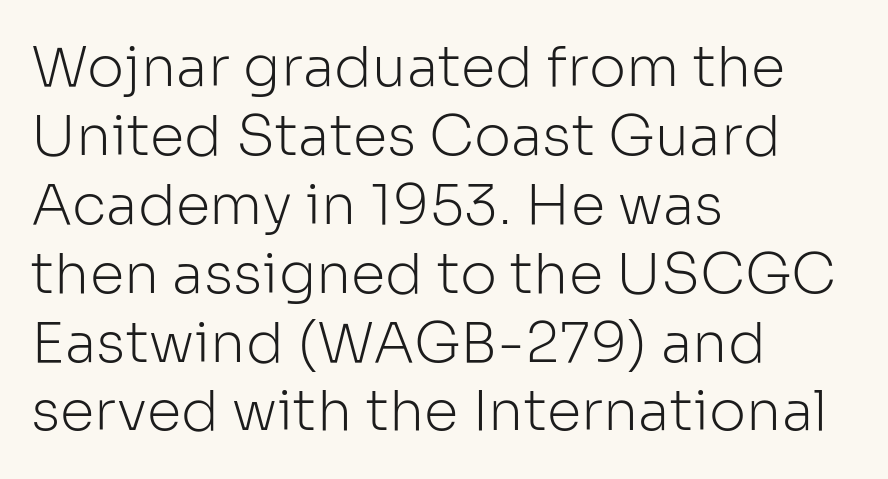
The image shows 56 px light sans-serif type, upright; set left-aligned, line spacing 1.23x, normal letter spacing, not underlined; low stroke contrast and a medium x-height.
